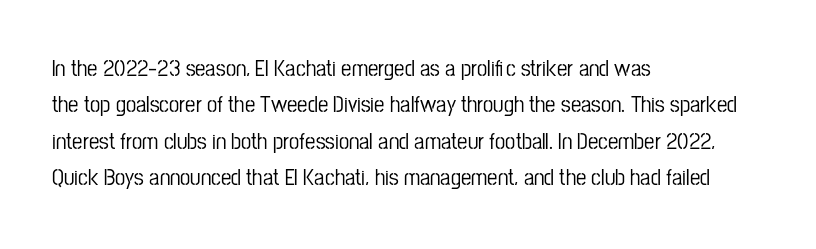
Style check: upright. Honestly, the letter spacing is just normal — you wouldn't notice it. Short and long lines alike share a common starting point at left. Any mark beneath the type? The region is blank. Interline gaps are of average width in this sample.
